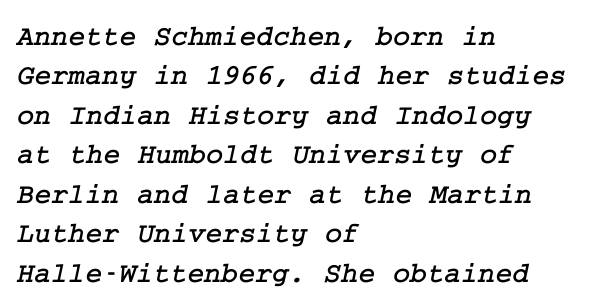
Q: Is the typeface a serif or a sans-serif typeface? A: Serif.
Q: Is the text underlined? A: No.
Q: How is the paragraph aligned? A: Left-aligned.
Q: Is the spacing between letters normal or unusually wide? A: Normal.
Q: Is the spacing between lines tight, normal or loose? A: Normal.
Q: Width (condensed, normal, or wide)? A: Normal.
Q: Stroke contrast? A: Low.
Q: x-height? A: Medium.
